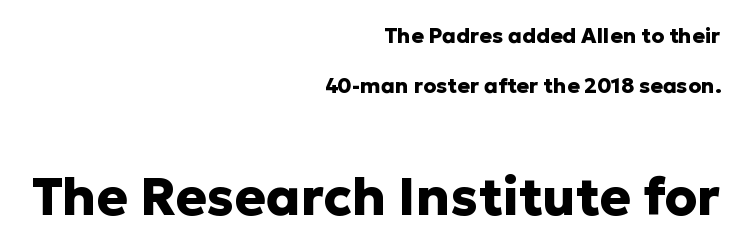
{"serif": "no", "italic": "no", "bold": "yes", "weight": "heavy", "width": "normal", "stroke_contrast": "low", "x_height": "medium", "monospaced": "no", "underline": "no", "align": "right", "line_spacing": "loose", "line_spacing_ratio": 2.39, "letter_spacing": "normal", "letter_spacing_em": 0.0, "larger_block": "second", "size_ratio": 2.48, "glyph_px": 52}
